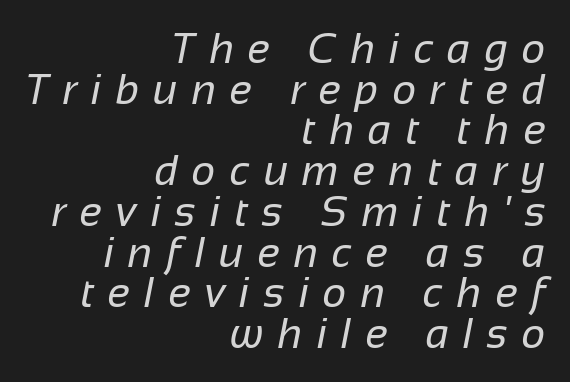
Q: Is the text bold? A: No.
Q: Is the typeface a serif or a sans-serif typeface? A: Sans-serif.
Q: Is the text underlined? A: No.
Q: How is the paragraph aligned? A: Right-aligned.
Q: Is the spacing between letters normal or unusually wide? A: Unusually wide.
Q: Is the spacing between lines tight, normal or loose? A: Tight.
Q: Width (condensed, normal, or wide)? A: Normal.
Q: Stroke contrast? A: Low.
Q: x-height? A: Medium.
Q: Monospaced? A: No.
